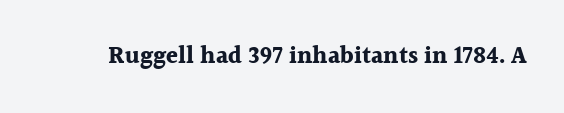
{"italic": "no", "bold": "yes", "underline": "no", "letter_spacing": "normal", "letter_spacing_em": 0.0, "glyph_px": 24}
